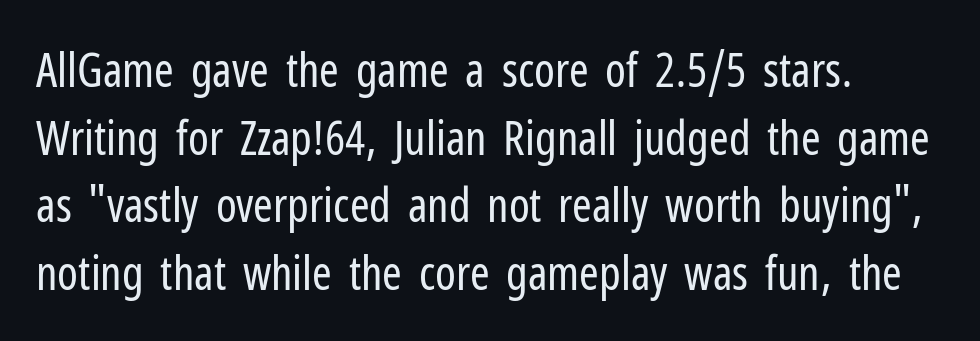
Q: Is the text bold? A: No.
Q: Is the text italic (slanted)? A: No, it is upright.
Q: Is the typeface a serif or a sans-serif typeface? A: Sans-serif.
Q: Is the text underlined? A: No.
Q: How is the paragraph aligned? A: Left-aligned.
Q: Is the spacing between letters normal or unusually wide? A: Normal.
Q: Is the spacing between lines tight, normal or loose? A: Normal.
Q: Width (condensed, normal, or wide)? A: Condensed.
Q: Stroke contrast? A: Low.
Q: x-height? A: Medium.
Q: Monospaced? A: No.
